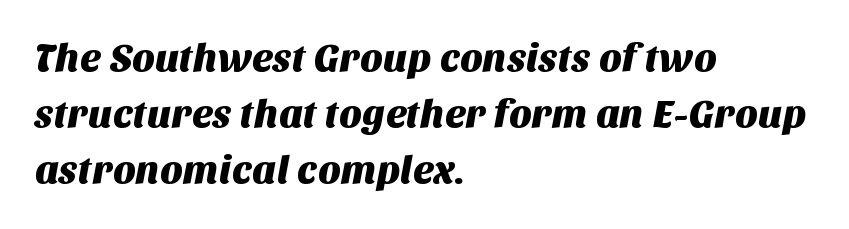
{"serif": "no", "width": "normal", "stroke_contrast": "medium", "x_height": "large", "monospaced": "no", "underline": "no", "align": "left", "line_spacing": "normal", "line_spacing_ratio": 1.43, "letter_spacing": "normal", "letter_spacing_em": 0.0, "glyph_px": 39}
